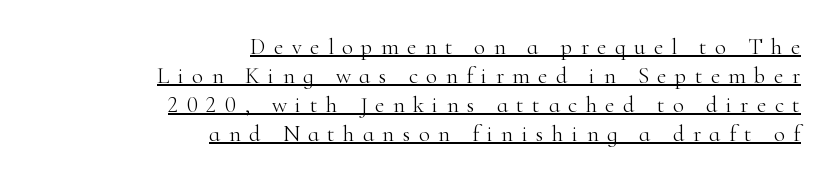
Every row of glyphs terminates at an identical x-position on the right. The type is letterspaced generously, with wide tracking. Underlined type. Ascenders rise straight up at ninety degrees. A typesetter would call this leading conventional body-copy spacing.
